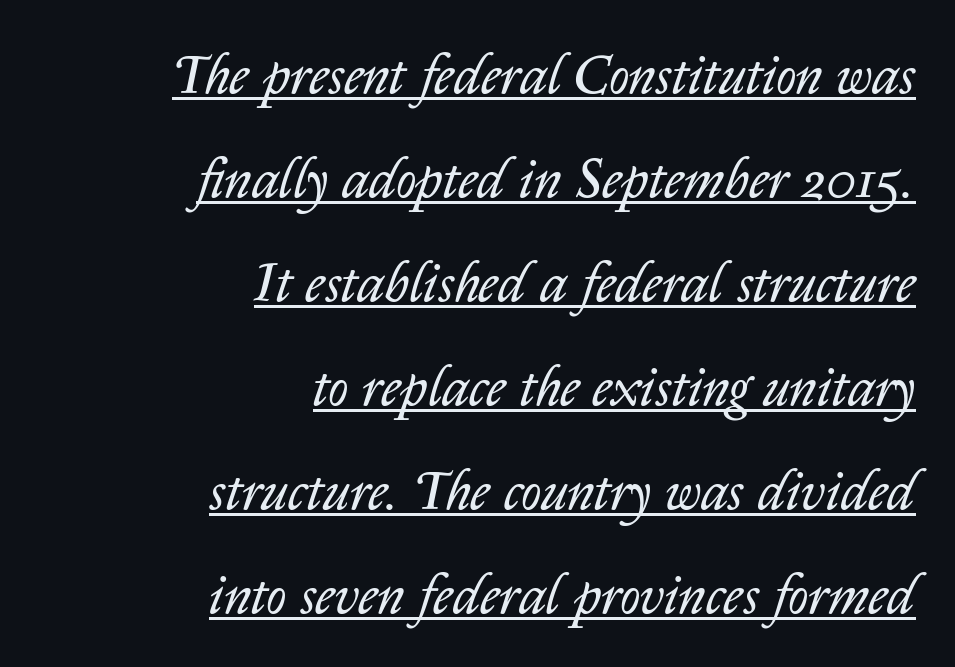
Q: Is the text bold? A: No.
Q: Is the text italic (slanted)? A: Yes, it leans right by about 14 degrees.
Q: Is the text underlined? A: Yes.
Q: How is the paragraph aligned? A: Right-aligned.
Q: Is the spacing between letters normal or unusually wide? A: Normal.
Q: Width (condensed, normal, or wide)? A: Normal.
Q: Stroke contrast? A: Low.
Q: x-height? A: Medium.
Q: Monospaced? A: No.
